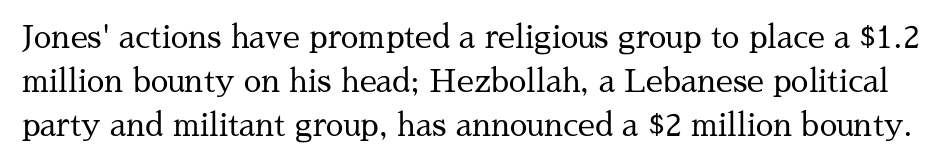
The image shows 31 px regular-weight serif type, upright; set normal line spacing (1.42x), normal letter spacing, not underlined; medium stroke contrast and a medium x-height.
